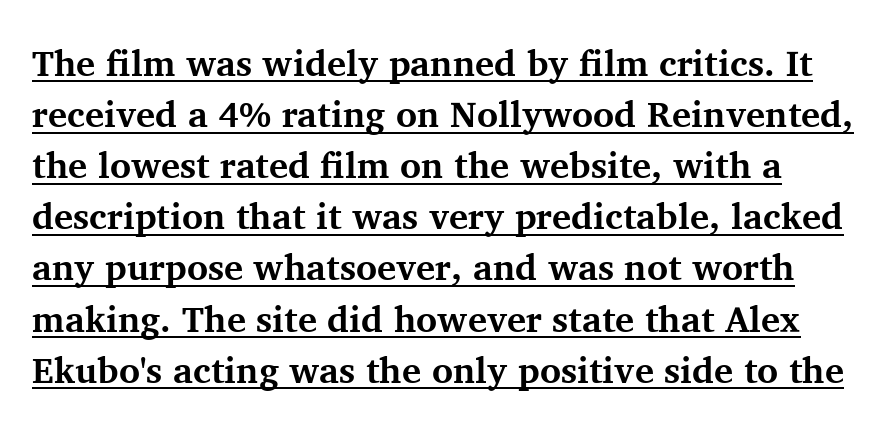
The image shows 36 px bold serif type, upright; set normal line spacing (1.42x), normal letter spacing, underlined; medium stroke contrast and a medium x-height.
